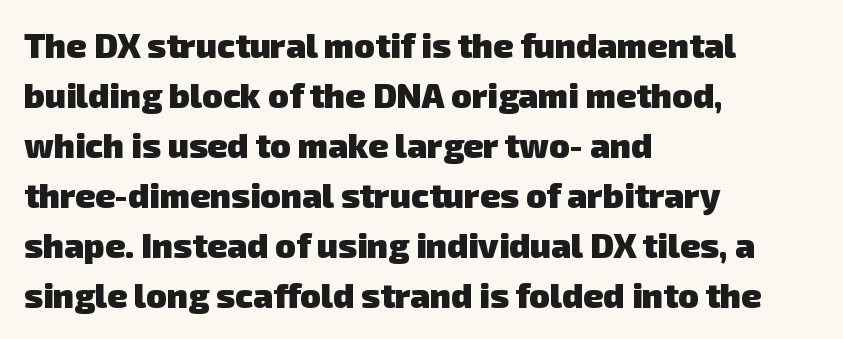
Nobody drew a line under any word here. Compared with typical paragraphs, the rows here are spaced about the same. Does extra space separate the letters? No, they use regular spacing. Each letter keeps its own natural width here, so spacing adapts to shape. Each line starts at the same left margin while the right side varies.
